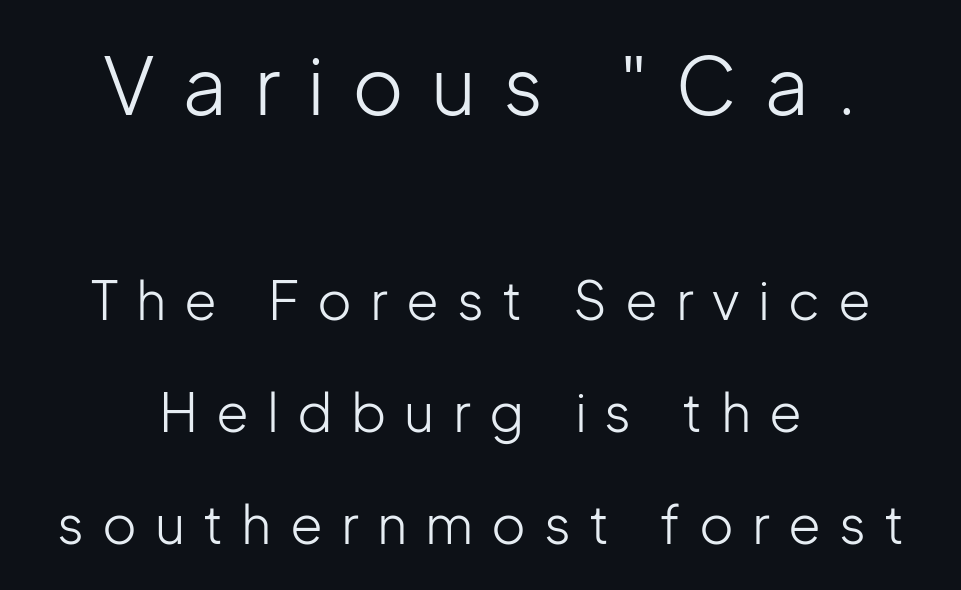
{"serif": "no", "italic": "no", "bold": "no", "weight": "light", "width": "normal", "stroke_contrast": "low", "x_height": "medium", "monospaced": "no", "underline": "no", "align": "center", "line_spacing": "loose", "line_spacing_ratio": 2.12, "letter_spacing": "wide", "letter_spacing_em": 0.34, "larger_block": "first", "size_ratio": 1.49, "glyph_px": 79}
